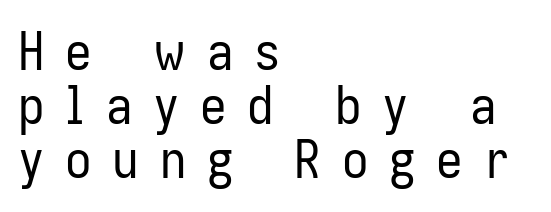
Q: Is the text bold? A: No.
Q: Is the text italic (slanted)? A: No, it is upright.
Q: Is the typeface a serif or a sans-serif typeface? A: Sans-serif.
Q: Is the text underlined? A: No.
Q: How is the paragraph aligned? A: Left-aligned.
Q: Is the spacing between letters normal or unusually wide? A: Unusually wide.
Q: Is the spacing between lines tight, normal or loose? A: Tight.
Q: Width (condensed, normal, or wide)? A: Condensed.
Q: Stroke contrast? A: Low.
Q: x-height? A: Medium.
Q: Monospaced? A: No.
